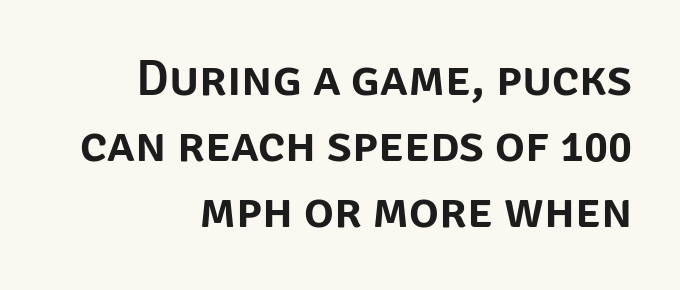
The type family on display is of the sans-serif kind. A bare baseline throughout the passage. Leading matches the norm, producing a regular column. Notice how the stems are strictly vertical — no italics here. Horizontally, the lines are justified to the trailing edge only. The letters sit at their default tracking, neither squeezed nor spread.
